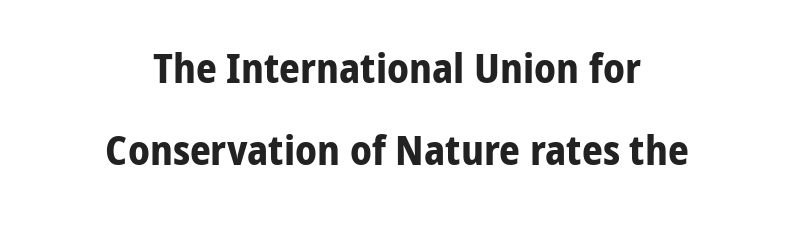
Q: Is the text bold? A: Yes.
Q: Is the text italic (slanted)? A: No, it is upright.
Q: Is the typeface a serif or a sans-serif typeface? A: Sans-serif.
Q: Is the text underlined? A: No.
Q: How is the paragraph aligned? A: Centered.
Q: Is the spacing between letters normal or unusually wide? A: Normal.
Q: Is the spacing between lines tight, normal or loose? A: Loose.
Q: Width (condensed, normal, or wide)? A: Normal.
Q: Stroke contrast? A: Low.
Q: x-height? A: Medium.
Q: Monospaced? A: No.
